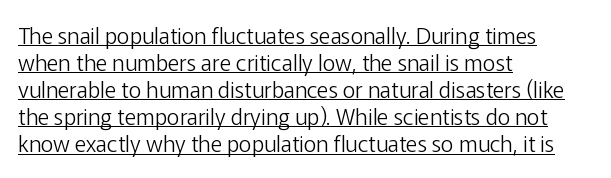
The image shows 22 px text type, upright; set left-aligned, line spacing 1.23x, normal letter spacing, underlined.
